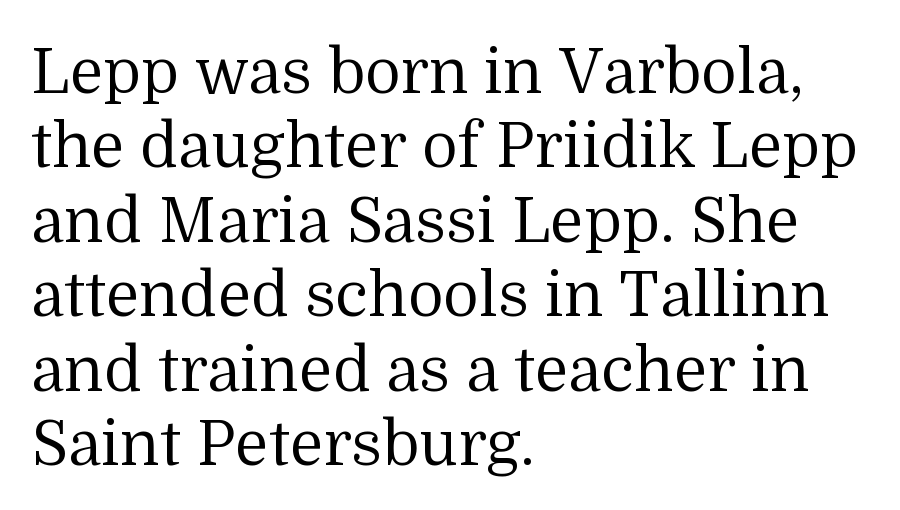
Q: Is the text bold? A: No.
Q: Is the text italic (slanted)? A: No, it is upright.
Q: Is the typeface a serif or a sans-serif typeface? A: Serif.
Q: Is the text underlined? A: No.
Q: How is the paragraph aligned? A: Left-aligned.
Q: Is the spacing between letters normal or unusually wide? A: Normal.
Q: Width (condensed, normal, or wide)? A: Normal.
Q: Stroke contrast? A: Medium.
Q: x-height? A: Medium.
Q: Monospaced? A: No.
